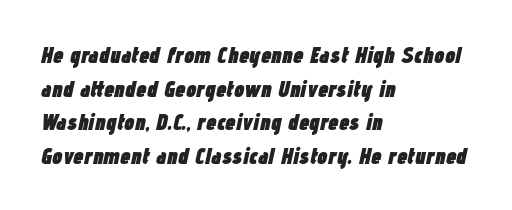
Q: Is the text bold? A: Yes.
Q: Is the text italic (slanted)? A: Yes, it leans right by about 12 degrees.
Q: Is the text underlined? A: No.
Q: How is the paragraph aligned? A: Left-aligned.
Q: Is the spacing between letters normal or unusually wide? A: Normal.
Q: Is the spacing between lines tight, normal or loose? A: Normal.
